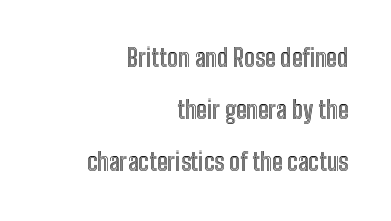
Q: Is the text italic (slanted)? A: No, it is upright.
Q: Is the text underlined? A: No.
Q: How is the paragraph aligned? A: Right-aligned.
Q: Is the spacing between letters normal or unusually wide? A: Normal.
Q: Is the spacing between lines tight, normal or loose? A: Loose.
